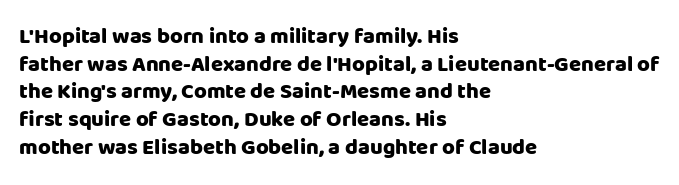
{"italic": "no", "bold": "yes", "underline": "no", "align": "left", "line_spacing": "normal", "line_spacing_ratio": 1.26, "letter_spacing": "normal", "letter_spacing_em": 0.0, "glyph_px": 22}
